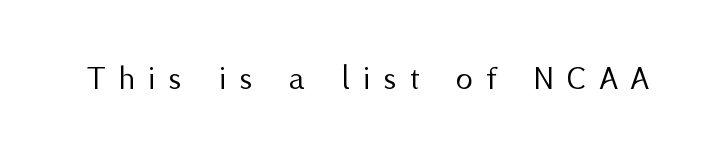
The image shows 34 px regular-weight sans-serif type, upright; set unusually wide letter spacing (+0.4 em), not underlined; medium stroke contrast and a medium x-height.
